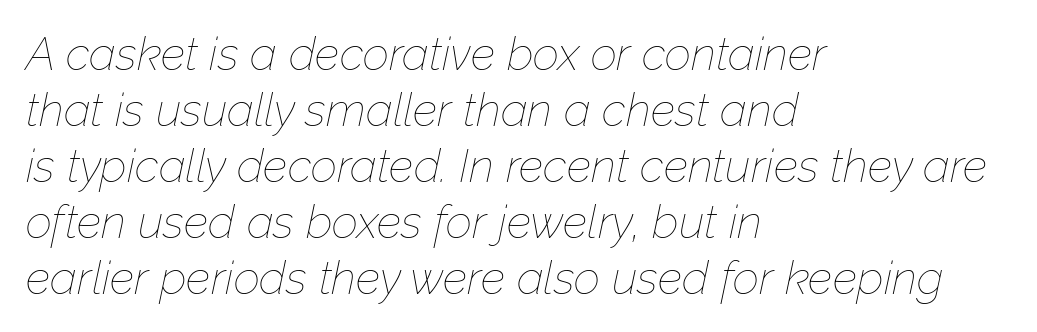
Check the space under the baseline: it is left empty. Summary of weight: not heavy and not bold. Honestly, the letter spacing is just normal — you wouldn't notice it. Looks like regular typesetting: each glyph gets only the width it needs. Compared with ordinary roman type, these characters are visibly tilted.
